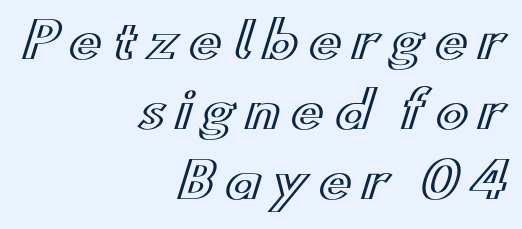
The image shows 49 px wide type; set right-aligned, normal line spacing (1.43x), unusually wide letter spacing (+0.21 em), not underlined; a small x-height.
